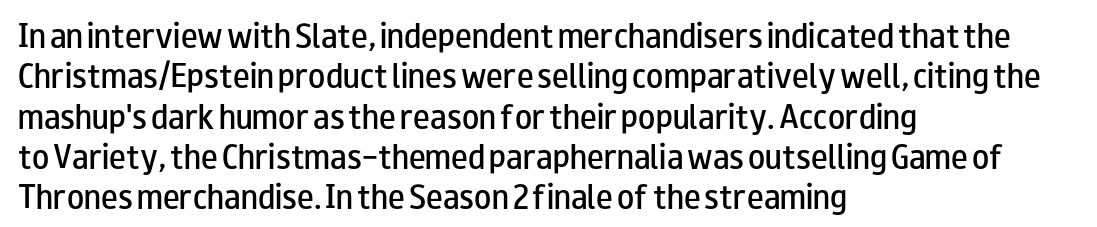
{"serif": "no", "italic": "no", "bold": "semi", "weight": "semibold", "width": "wide", "stroke_contrast": "low", "x_height": "small", "monospaced": "no", "underline": "no", "align": "left", "line_spacing": "normal", "line_spacing_ratio": 1.44, "letter_spacing": "normal", "letter_spacing_em": 0.0, "glyph_px": 28}
